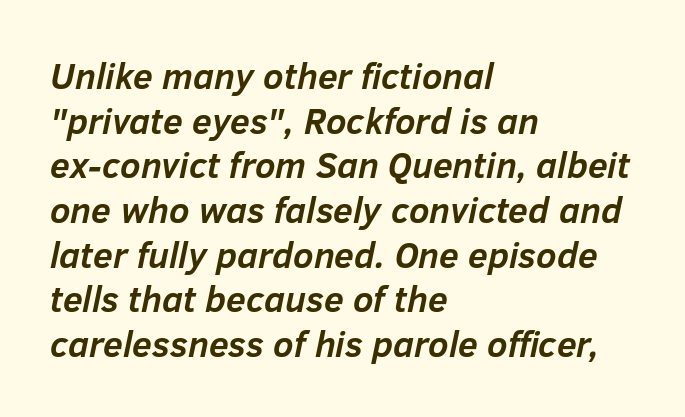
Q: Is the text bold? A: Yes.
Q: Is the text italic (slanted)? A: Yes, it leans right by about 12 degrees.
Q: Is the text underlined? A: No.
Q: How is the paragraph aligned? A: Left-aligned.
Q: Is the spacing between letters normal or unusually wide? A: Normal.
Q: Width (condensed, normal, or wide)? A: Normal.
Q: Stroke contrast? A: Low.
Q: x-height? A: Medium.
Q: Monospaced? A: No.
